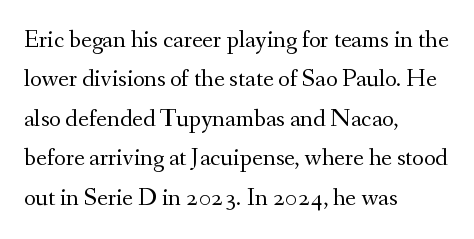
This block has exactly the height ordinary leading produces. Heft: none added — not bold. The face used here is rendered with its standard letterfit. Horizontally, the lines are justified to the leading edge only.
